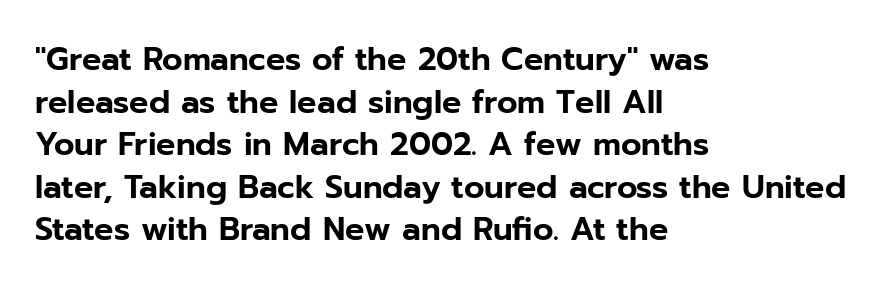
The image shows 32 px sans-serif type, upright; set left-aligned, normal line spacing (1.33x), normal letter spacing, not underlined; low stroke contrast and a medium x-height.
